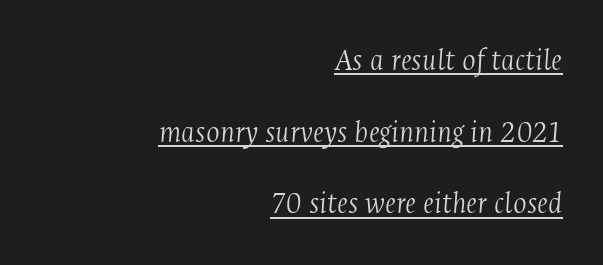
The horizontal fit of the characters is conventional and even. Widely set lines give the paragraph a tall, airy silhouette. A student would call this right alignment; a typographer would say flush right, rag left. The glyphs in this specimen are seriffed. Does a line run under the words? Yes, clearly. The typesetting does not lean heavy: it is not bold.
